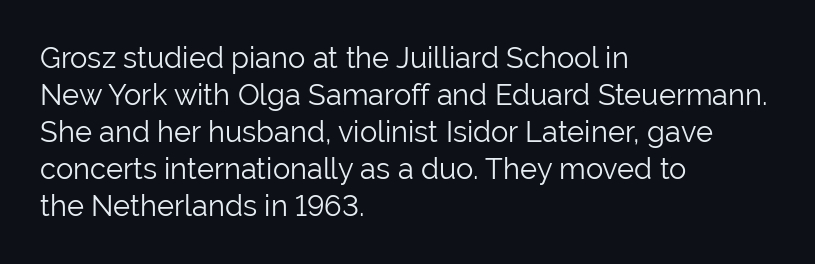
The image shows 29 px light sans-serif type, upright; set left-aligned, normal line spacing (1.28x), normal letter spacing, not underlined; low stroke contrast and a medium x-height.
